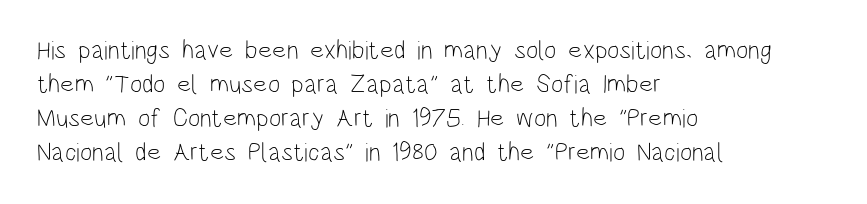
Descenders are the only things crossing below the line. All the whitespace from short lines collects on the right. Characters remain perfectly vertical along every line. The letters sit at their default tracking, neither squeezed nor spread.
